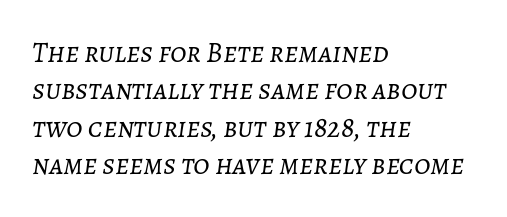
The image shows 29 px light type, italic (leaning right); set left-aligned, normal line spacing (1.29x), normal letter spacing, not underlined; low stroke contrast and a medium x-height.
